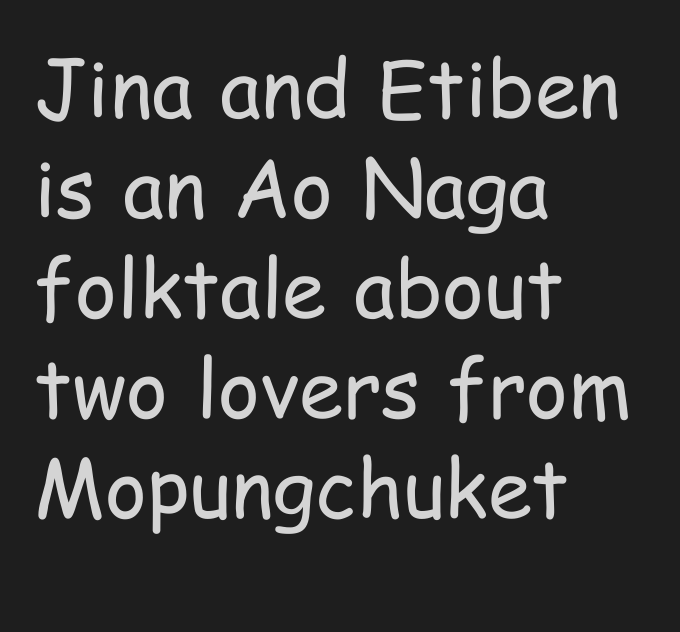
Look at the tracking — it's just the regular setting, nothing added. The text block is weighted toward the left margin, trailing off unevenly rightward. The face looks like a standard text weight, possibly lighter. Stroke terminals: plain, sans-serif. No italicization has been applied; the sample stays upright.
